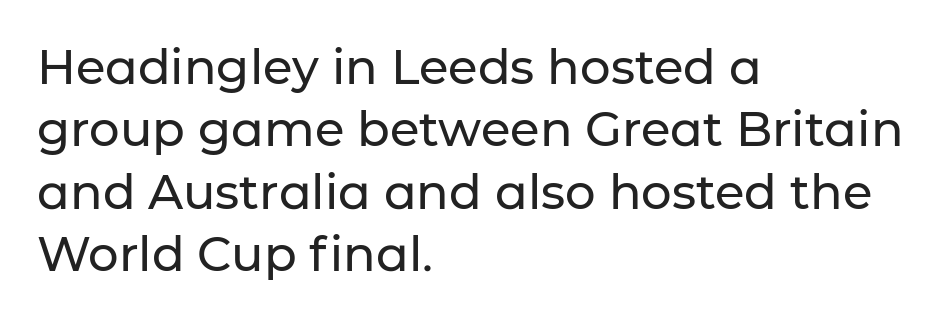
Q: Is the text italic (slanted)? A: No, it is upright.
Q: Is the typeface a serif or a sans-serif typeface? A: Sans-serif.
Q: Is the text underlined? A: No.
Q: How is the paragraph aligned? A: Left-aligned.
Q: Is the spacing between letters normal or unusually wide? A: Normal.
Q: Is the spacing between lines tight, normal or loose? A: Normal.
Q: Width (condensed, normal, or wide)? A: Normal.
Q: Stroke contrast? A: Low.
Q: x-height? A: Medium.
Q: Monospaced? A: No.
